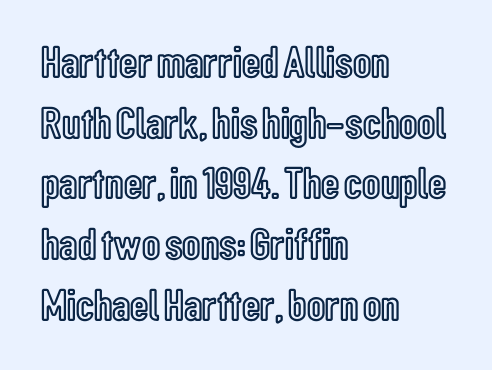
The image shows 45 px condensed type, upright; set left-aligned, normal line spacing (1.35x), normal letter spacing, not underlined; a medium x-height.
